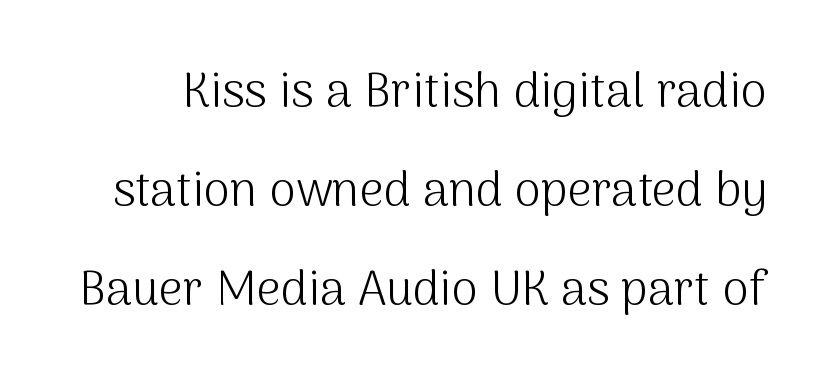
Q: Is the text bold? A: No.
Q: Is the text italic (slanted)? A: No, it is upright.
Q: Is the typeface a serif or a sans-serif typeface? A: Sans-serif.
Q: Is the text underlined? A: No.
Q: Is the spacing between letters normal or unusually wide? A: Normal.
Q: Is the spacing between lines tight, normal or loose? A: Loose.
Q: Width (condensed, normal, or wide)? A: Normal.
Q: Stroke contrast? A: Medium.
Q: x-height? A: Medium.
Q: Monospaced? A: No.
